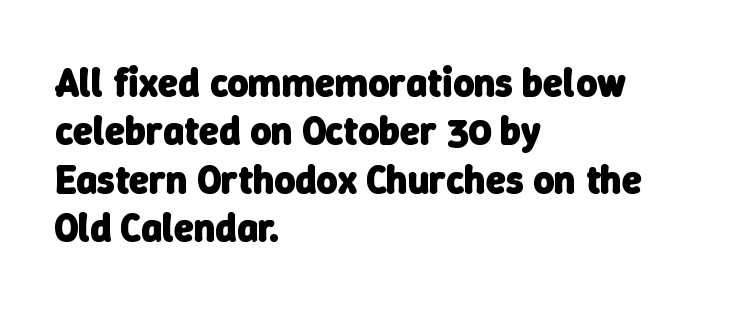
Each letter keeps its own natural width here, so spacing adapts to shape. Where is the straight margin? On the left. Check where the strokes stop: nothing finishes them off — pure sans. Letter spacing: default.
